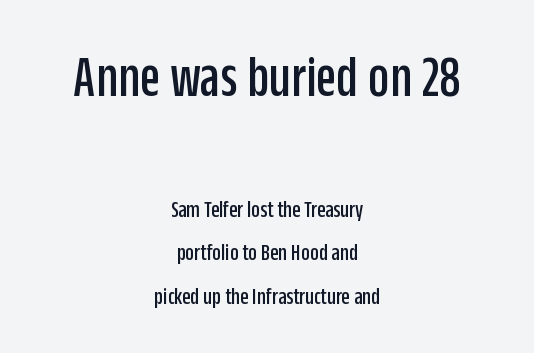
The paragraph has two soft edges and a firm central axis. This rendering employs a face without finishing strokes, i.e., a sans-serif. The typography opts for an upright posture over an oblique one. The glyphs are unaccompanied by any horizontal stroke below them.
